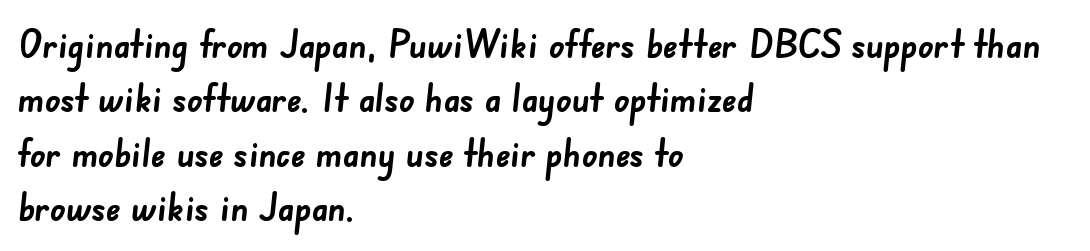
{"serif": "no", "bold": "yes", "weight": "semibold", "width": "normal", "stroke_contrast": "low", "x_height": "small", "monospaced": "no", "underline": "no", "align": "left", "line_spacing": "normal", "line_spacing_ratio": 1.43, "letter_spacing": "normal", "letter_spacing_em": 0.0, "glyph_px": 38}
